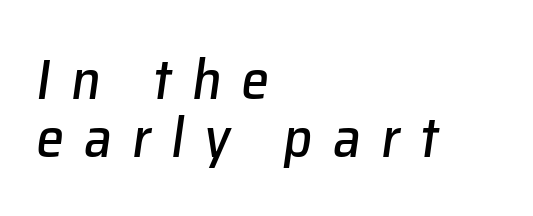
Q: Is the text italic (slanted)? A: Yes, it leans right by about 8 degrees.
Q: Is the text underlined? A: No.
Q: How is the paragraph aligned? A: Left-aligned.
Q: Is the spacing between letters normal or unusually wide? A: Unusually wide.
Q: Is the spacing between lines tight, normal or loose? A: Tight.
Q: Width (condensed, normal, or wide)? A: Normal.
Q: Stroke contrast? A: Low.
Q: x-height? A: Medium.
Q: Monospaced? A: No.
